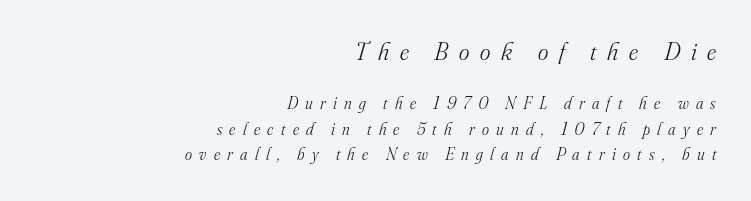
The image shows 25 px text type, italic (leaning right); set right-aligned, normal line spacing (1.5x), unusually wide letter spacing (+0.43 em), not underlined; the first (top) block is 1.47x larger.
